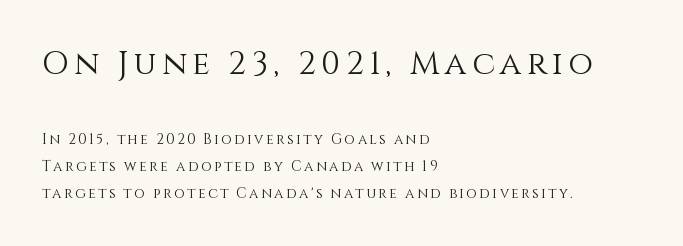
Q: Is the text bold? A: No.
Q: Is the text italic (slanted)? A: No, it is upright.
Q: Is the text underlined? A: No.
Q: How is the paragraph aligned? A: Left-aligned.
Q: Is the spacing between lines tight, normal or loose? A: Loose.
Q: Which block of text is set in a larger size, the first (top) or the second (bottom)? A: The first (top) one.
Q: Width (condensed, normal, or wide)? A: Normal.
Q: x-height? A: Large.
Q: Monospaced? A: No.
